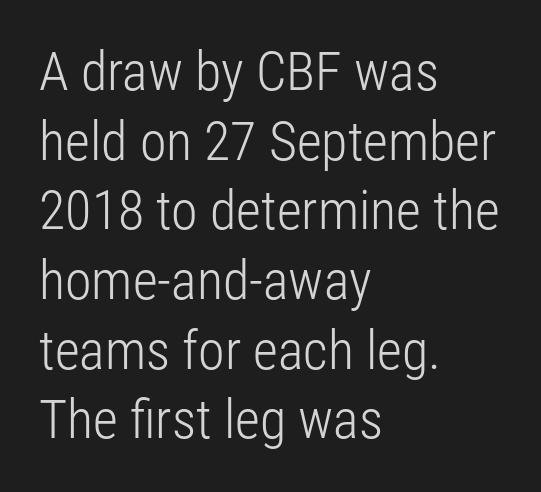
Q: Is the text bold? A: No.
Q: Is the text italic (slanted)? A: No, it is upright.
Q: Is the typeface a serif or a sans-serif typeface? A: Sans-serif.
Q: Is the text underlined? A: No.
Q: How is the paragraph aligned? A: Left-aligned.
Q: Is the spacing between letters normal or unusually wide? A: Normal.
Q: Is the spacing between lines tight, normal or loose? A: Normal.
Q: Width (condensed, normal, or wide)? A: Condensed.
Q: Stroke contrast? A: Low.
Q: x-height? A: Medium.
Q: Monospaced? A: No.
